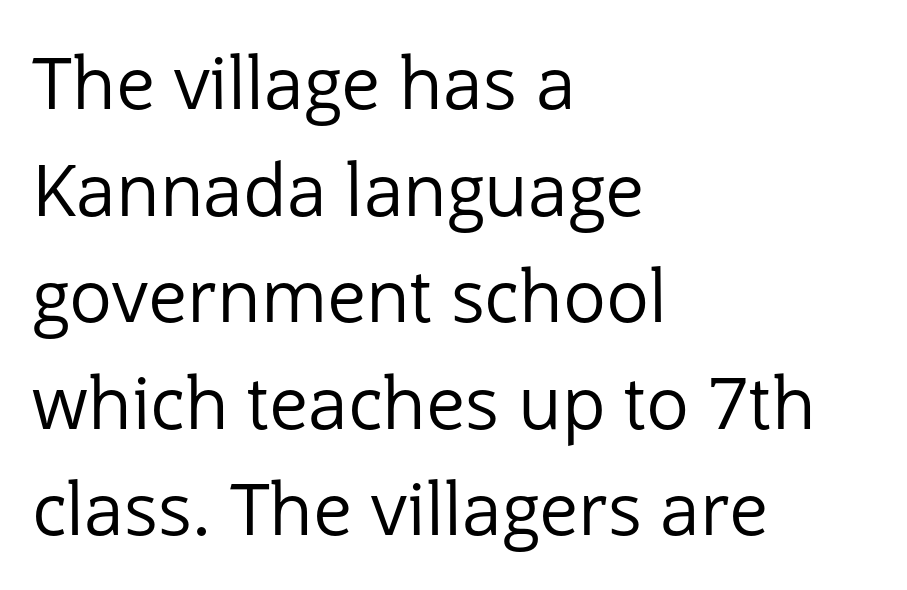
Q: Is the text bold? A: No.
Q: Is the text italic (slanted)? A: No, it is upright.
Q: Is the typeface a serif or a sans-serif typeface? A: Sans-serif.
Q: Is the text underlined? A: No.
Q: How is the paragraph aligned? A: Left-aligned.
Q: Is the spacing between letters normal or unusually wide? A: Normal.
Q: Is the spacing between lines tight, normal or loose? A: Normal.
Q: Width (condensed, normal, or wide)? A: Normal.
Q: Stroke contrast? A: Low.
Q: x-height? A: Medium.
Q: Monospaced? A: No.
